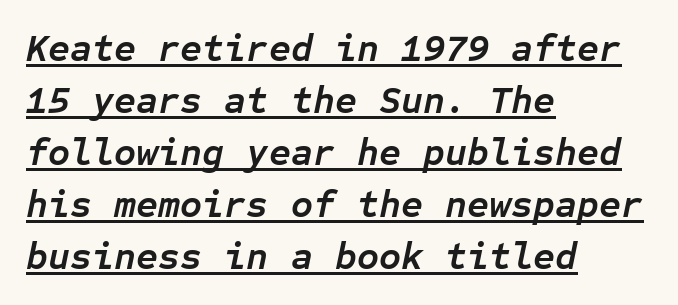
Q: Is the text bold? A: Yes.
Q: Is the text italic (slanted)? A: Yes, it leans right by about 12 degrees.
Q: Is the text underlined? A: Yes.
Q: How is the paragraph aligned? A: Left-aligned.
Q: Is the spacing between letters normal or unusually wide? A: Normal.
Q: Is the spacing between lines tight, normal or loose? A: Normal.
Q: Width (condensed, normal, or wide)? A: Normal.
Q: Stroke contrast? A: Low.
Q: x-height? A: Medium.
Q: Monospaced? A: Yes.
